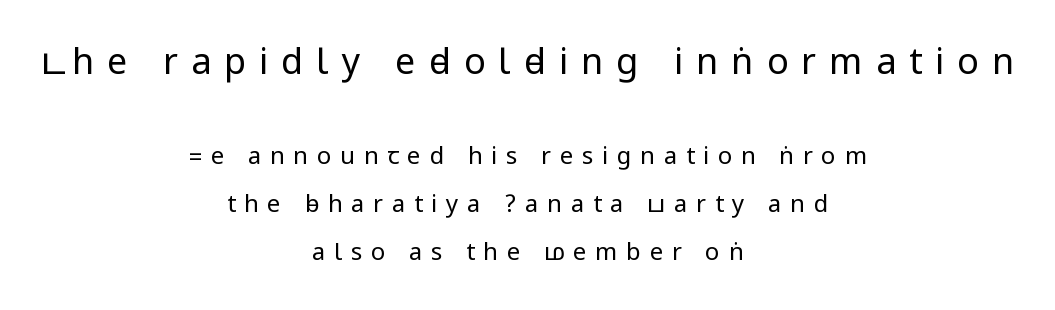
The image shows 36 px regular-weight, condensed sans-serif type, upright; set centered, loose line spacing (2.0x), unusually wide letter spacing (+0.36 em), not underlined; the first (top) block is 1.5x larger; low stroke contrast.
